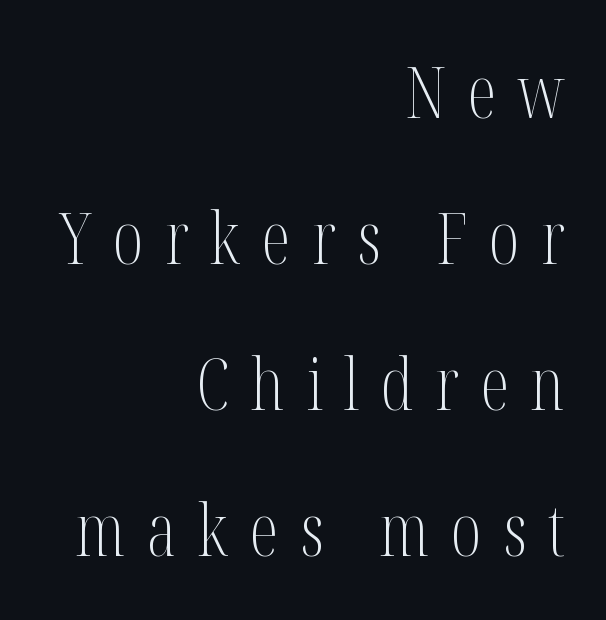
The image shows 72 px light, condensed serif type, upright; set right-aligned, loose line spacing (2.03x), unusually wide letter spacing (+0.3 em), not underlined; medium stroke contrast and a medium x-height.
